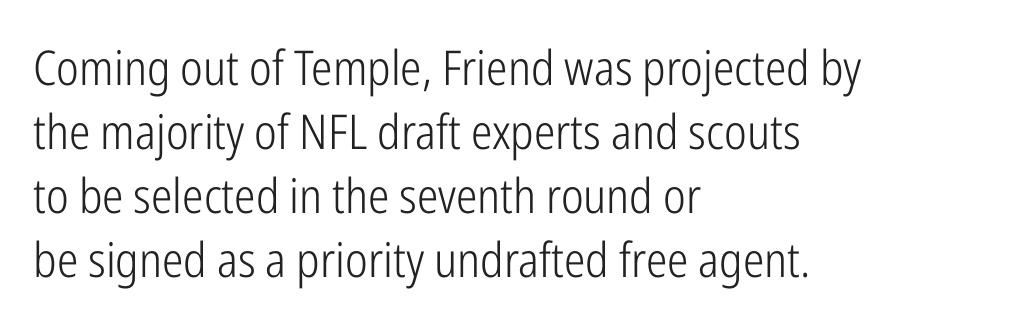
Rows of type keep a routine distance in the vertical direction. These lines are rendered in a variable-pitch font. Look at the tracking — it's just the regular setting, nothing added. Unlike italic type, these characters show no tilt at all. Descenders are the only things crossing below the line.
